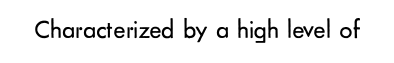
{"italic": "no", "bold": "no", "underline": "no", "letter_spacing": "normal", "letter_spacing_em": 0.0, "glyph_px": 26}
